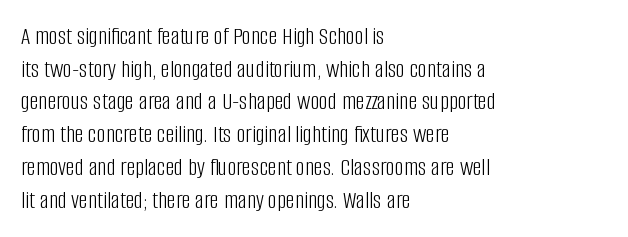
Q: Is the text bold? A: No.
Q: Is the text italic (slanted)? A: No, it is upright.
Q: Is the text underlined? A: No.
Q: How is the paragraph aligned? A: Left-aligned.
Q: Is the spacing between letters normal or unusually wide? A: Normal.
Q: Is the spacing between lines tight, normal or loose? A: Normal.
